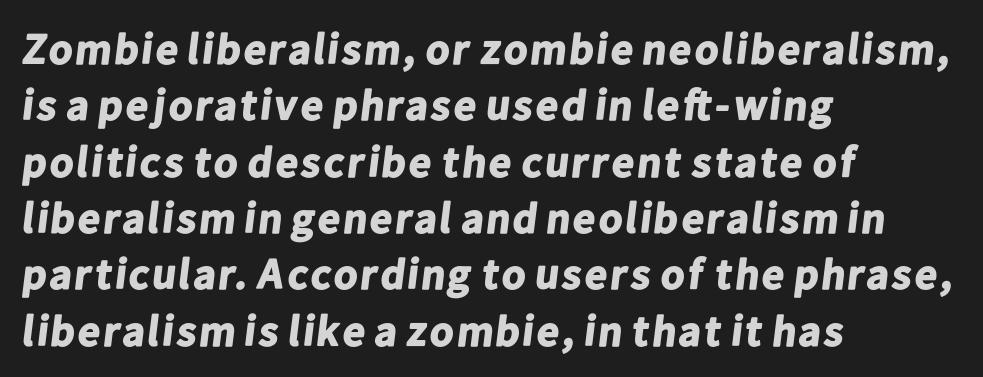
Q: Is the text bold? A: Yes.
Q: Is the typeface a serif or a sans-serif typeface? A: Sans-serif.
Q: Is the text underlined? A: No.
Q: How is the paragraph aligned? A: Left-aligned.
Q: Is the spacing between letters normal or unusually wide? A: Normal.
Q: Is the spacing between lines tight, normal or loose? A: Normal.
Q: Width (condensed, normal, or wide)? A: Normal.
Q: Stroke contrast? A: Low.
Q: x-height? A: Medium.
Q: Monospaced? A: No.
